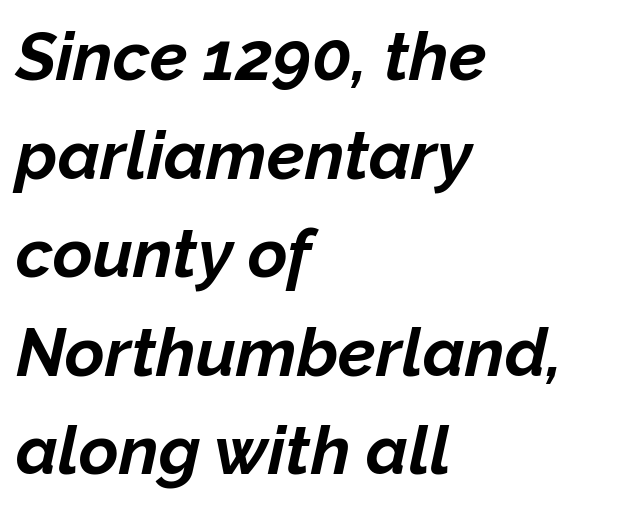
The image shows 68 px bold type, italic (leaning right); set left-aligned, normal line spacing (1.45x), normal letter spacing, not underlined; low stroke contrast and a medium x-height.
